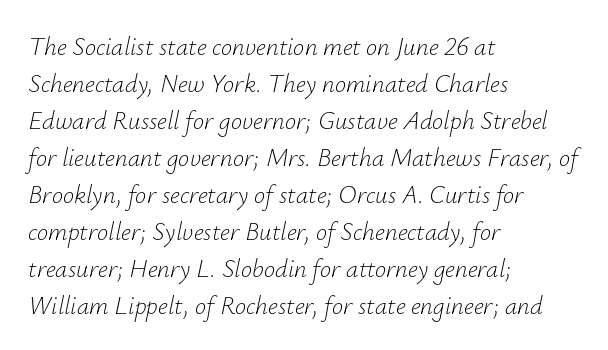
The image shows 25 px text type, italic (leaning right); set left-aligned, normal line spacing (1.48x), normal letter spacing, not underlined.
